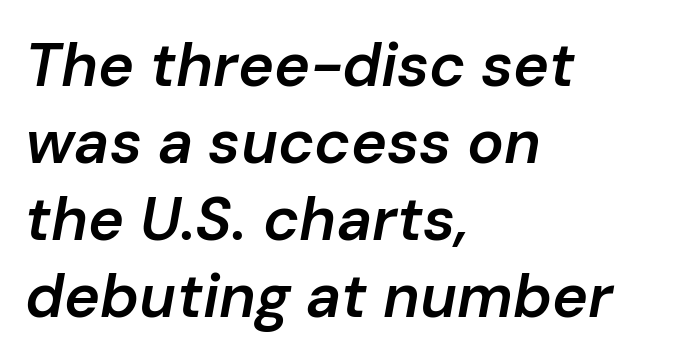
Q: Is the text bold? A: Semi-bold.
Q: Is the text italic (slanted)? A: Yes, it leans right by about 10 degrees.
Q: Is the text underlined? A: No.
Q: How is the paragraph aligned? A: Left-aligned.
Q: Is the spacing between letters normal or unusually wide? A: Normal.
Q: Is the spacing between lines tight, normal or loose? A: Normal.
Q: Width (condensed, normal, or wide)? A: Normal.
Q: Stroke contrast? A: Low.
Q: x-height? A: Medium.
Q: Monospaced? A: No.
